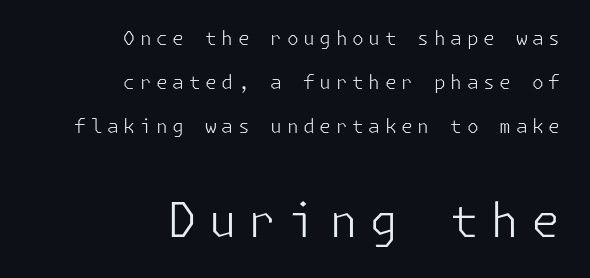
The image shows 47 px light sans-serif type, upright; set right-aligned, loose line spacing (2.32x), unusually wide letter spacing (+0.24 em), not underlined; the second (bottom) block is 2.47x larger; low stroke contrast and a medium x-height.
